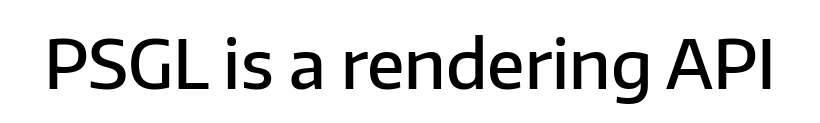
Q: Is the text bold? A: Semi-bold.
Q: Is the text italic (slanted)? A: No, it is upright.
Q: Is the typeface a serif or a sans-serif typeface? A: Sans-serif.
Q: Is the text underlined? A: No.
Q: Is the spacing between letters normal or unusually wide? A: Normal.
Q: Width (condensed, normal, or wide)? A: Normal.
Q: Stroke contrast? A: Low.
Q: x-height? A: Medium.
Q: Monospaced? A: No.
